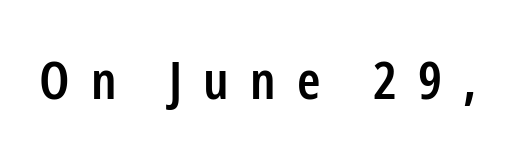
A roman cut, with each character standing at attention. These lines have a slow, spaced-out rhythm from letter to letter. This sample has the flowing, uneven cadence of proportional lettering. Lines of text with bare space underneath.
